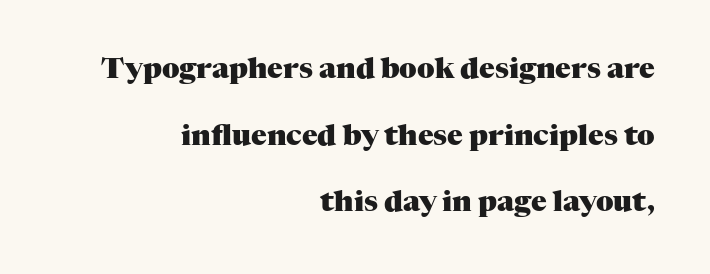
{"serif": "yes", "italic": "no", "bold": "yes", "weight": "heavy", "width": "normal", "stroke_contrast": "medium", "x_height": "medium", "monospaced": "no", "underline": "no", "align": "right", "line_spacing": "loose", "line_spacing_ratio": 2.3, "letter_spacing": "normal", "letter_spacing_em": 0.0, "glyph_px": 29}
